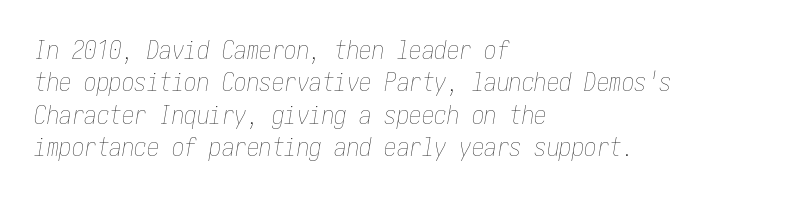
Q: Is the text bold? A: No.
Q: Is the text italic (slanted)? A: Yes, it leans right by about 10 degrees.
Q: Is the text underlined? A: No.
Q: How is the paragraph aligned? A: Left-aligned.
Q: Is the spacing between letters normal or unusually wide? A: Normal.
Q: Is the spacing between lines tight, normal or loose? A: Normal.
